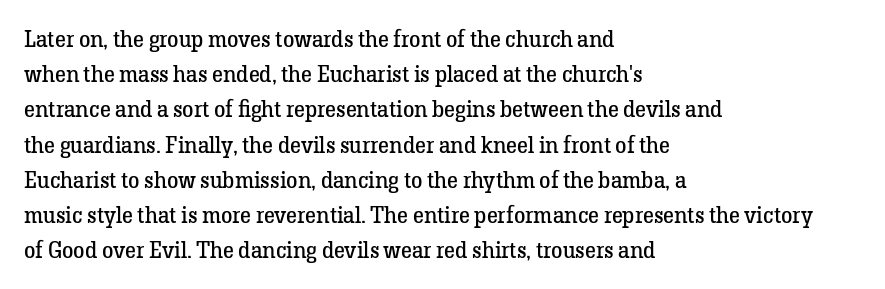
{"italic": "no", "bold": "no", "underline": "no", "align": "left", "line_spacing": "normal", "line_spacing_ratio": 1.53, "letter_spacing": "normal", "letter_spacing_em": 0.0, "glyph_px": 23}
